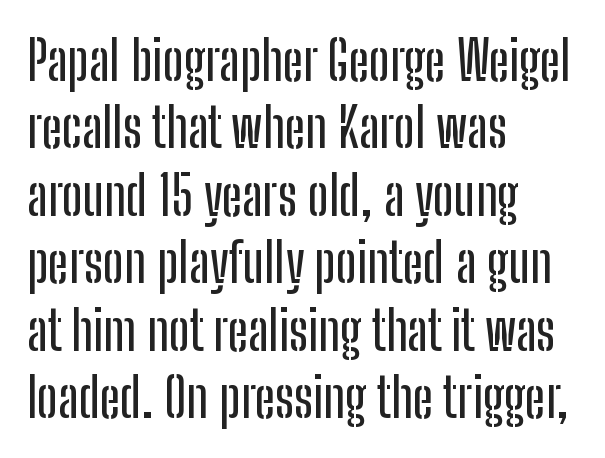
If you measured baseline to baseline, you'd find a middling distance. This rendering leaves character spacing at its baseline value. The rag falls on the right side of this text block. Letters rest on an invisible, unmarked baseline. Posture: upright roman. In terms of letterform style, serifs are entirely absent.
